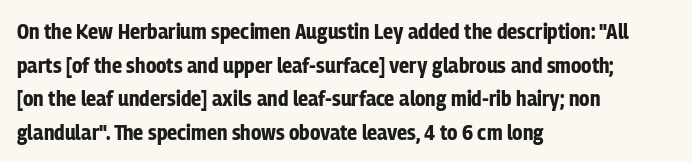
This sample is left-justified, so line endings fall wherever the words run out. Ascenders rise straight up at ninety degrees. Notice how descenders clear the ascenders below comfortably — that's standard leading. Is the type bold? Yes — the strokes are clearly thick and heavy.
